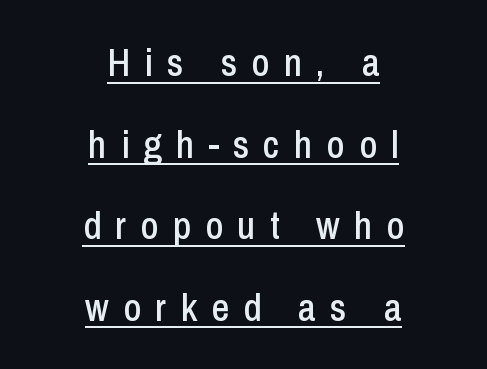
Between one letter and the next there's a generous, obvious gap. Varying glyph widths throughout — classic text-font behaviour. This is roman type, the default non-slanted kind. Teacher's note: observe the equal gaps on both sides — that is centered alignment. A continuous stroke trails under the words, as in a hyperlink. The rendering uses a large line-height, opening up the rows.
